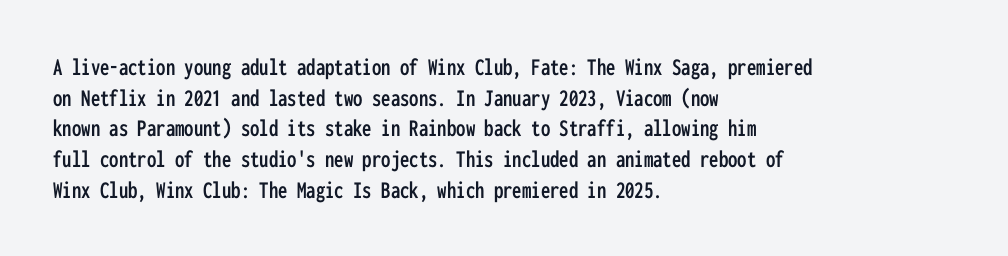
Q: Is the text italic (slanted)? A: No, it is upright.
Q: Is the text underlined? A: No.
Q: How is the paragraph aligned? A: Left-aligned.
Q: Is the spacing between letters normal or unusually wide? A: Normal.
